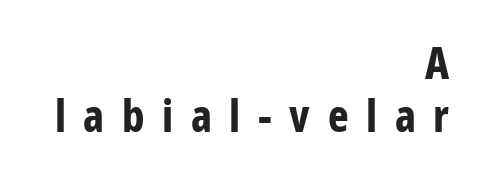
Letterform terminals end flat and unadorned throughout the passage. Is the type bold? Yes — the strokes are clearly thick and heavy. These lines have a slow, spaced-out rhythm from letter to letter. Decoration check: the copy has no underline. Compared with a flush-left layout, this one pins lines to the opposite, right side. Proportional: the letters do not fall into vertical columns.
